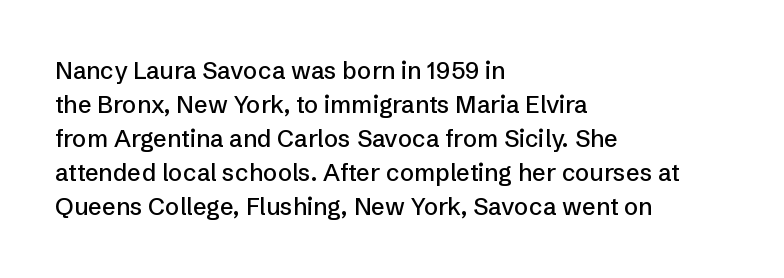
{"italic": "no", "underline": "no", "align": "left", "line_spacing": "normal", "line_spacing_ratio": 1.42, "letter_spacing": "normal", "letter_spacing_em": 0.0, "glyph_px": 24}
